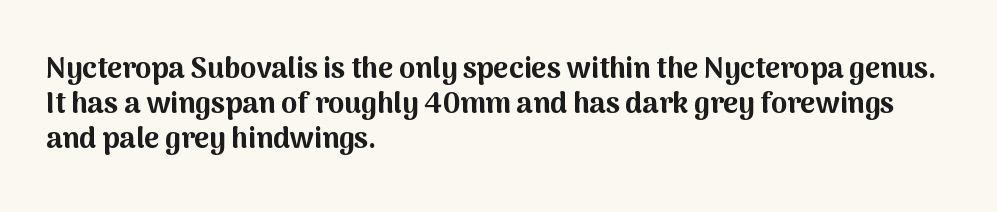
Varying glyph widths throughout — classic text-font behaviour. The paragraph shown leans on its left margin. Pretty heavy lettering here — definitely bold. This is roman type, the default non-slanted kind. Descenders hang freely into open space. Nobody touched the tracking dial on this one.
